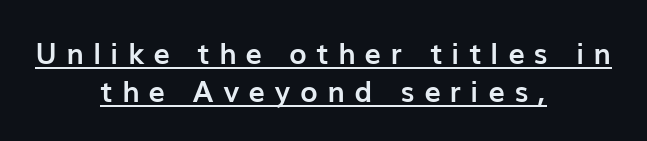
Q: Is the text bold? A: Yes.
Q: Is the text italic (slanted)? A: No, it is upright.
Q: Is the typeface a serif or a sans-serif typeface? A: Sans-serif.
Q: Is the text underlined? A: Yes.
Q: How is the paragraph aligned? A: Centered.
Q: Is the spacing between letters normal or unusually wide? A: Unusually wide.
Q: Is the spacing between lines tight, normal or loose? A: Normal.
Q: Width (condensed, normal, or wide)? A: Normal.
Q: Stroke contrast? A: Low.
Q: x-height? A: Medium.
Q: Monospaced? A: No.
